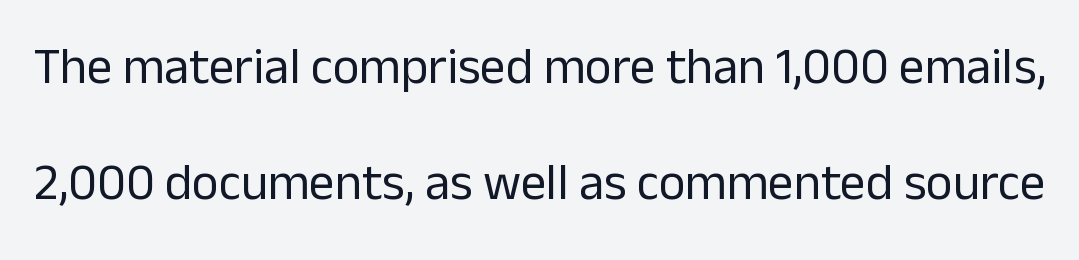
Q: Is the text bold? A: No.
Q: Is the text italic (slanted)? A: No, it is upright.
Q: Is the typeface a serif or a sans-serif typeface? A: Sans-serif.
Q: Is the text underlined? A: No.
Q: Is the spacing between letters normal or unusually wide? A: Normal.
Q: Is the spacing between lines tight, normal or loose? A: Loose.
Q: Width (condensed, normal, or wide)? A: Normal.
Q: Stroke contrast? A: Low.
Q: x-height? A: Medium.
Q: Monospaced? A: No.
